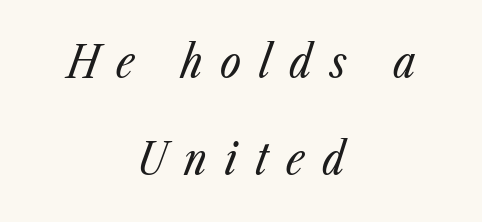
Has an underline been added? It has not. Interline gaps are noticeably wide in this sample. Slant detected: the letters are inclined. Stems here are at most as thick as an everyday book face. What stands out about the letter spacing? Its width — letters are far apart. Centered paragraph, ragged on both sides.
